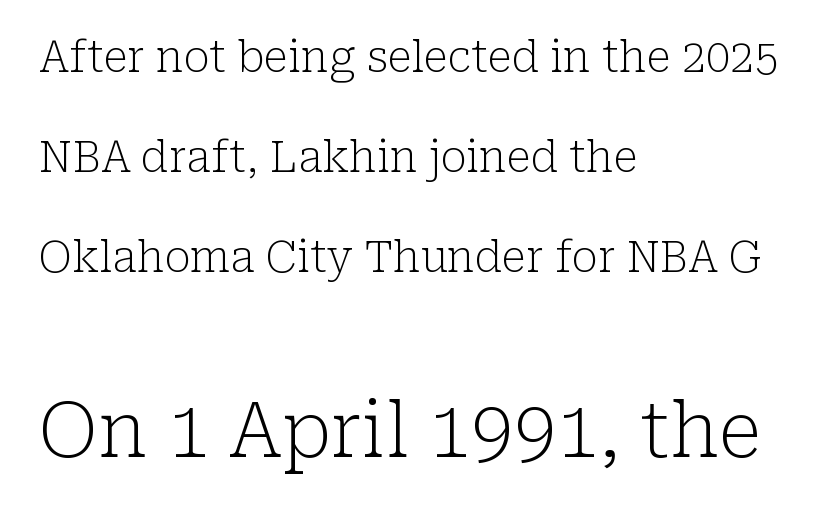
Beneath every word, the page is bare. Line beginnings align vertically; line endings do not. Short note: letters normally spaced. Is the stroke heavy? The answer is a plain regular-or-lighter. Which chunk is bigger? The second one — the bottom block dwarfs the top. In terms of leading, this rendering errs on the spacious side.
